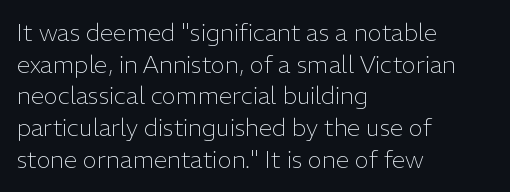
Leftover space on each line is placed entirely after the last word. The typesetting does not lean heavy: it is not bold. Honestly, the letter spacing is just normal — you wouldn't notice it. Underline: absent. If you drew a line through each stem, it would be perfectly vertical.
